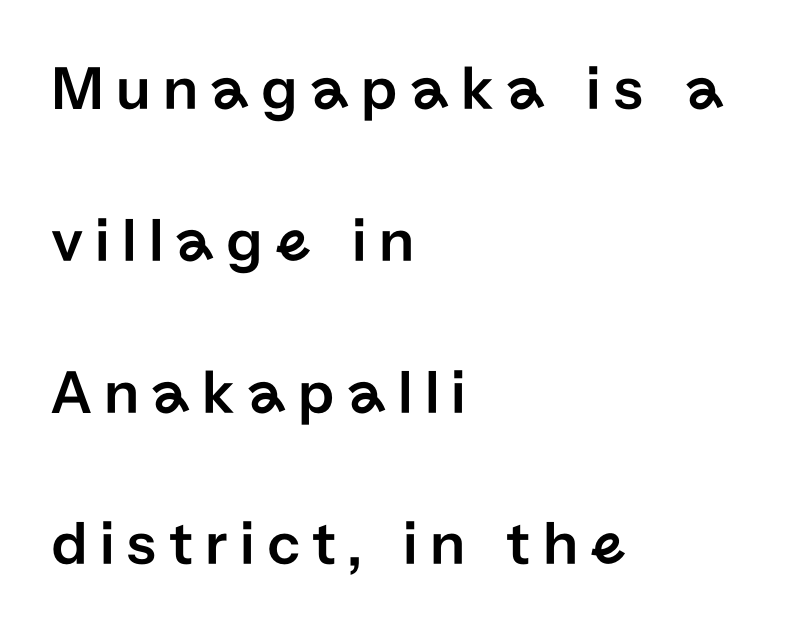
Q: Is the text italic (slanted)? A: No, it is upright.
Q: Is the typeface a serif or a sans-serif typeface? A: Sans-serif.
Q: Is the text underlined? A: No.
Q: How is the paragraph aligned? A: Left-aligned.
Q: Is the spacing between lines tight, normal or loose? A: Loose.
Q: Width (condensed, normal, or wide)? A: Normal.
Q: Stroke contrast? A: Low.
Q: x-height? A: Medium.
Q: Monospaced? A: No.
